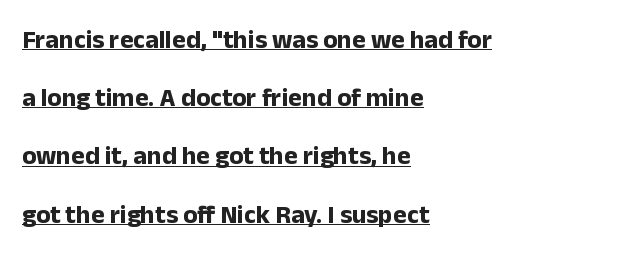
The rendering uses a large line-height, opening up the rows. Do the letters lean? They stand straight. The specimen includes a rule beneath the text block's lines. Is the type bold? Yes — the strokes are clearly thick and heavy. Glyph-to-glyph distance matches everyday printed text. The paragraph has a hard left edge and a soft right edge.
